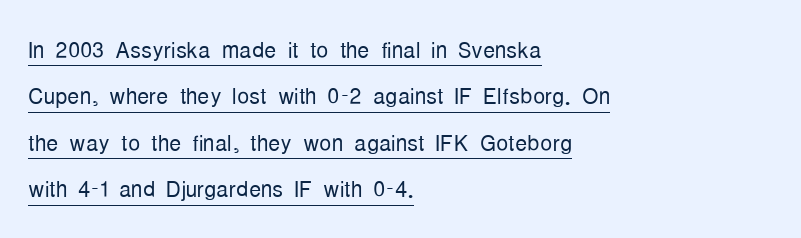
No extra ink here — the face is not bold. The letters carry no serifs — their stems end cleanly without finishing strokes. The setting favours the left margin, as ordinary paragraphs usually do. The face used here appears with an underline applied. The specimen reads as upright at a glance. Regarding leading, the lines here are spaced in the standard way.
